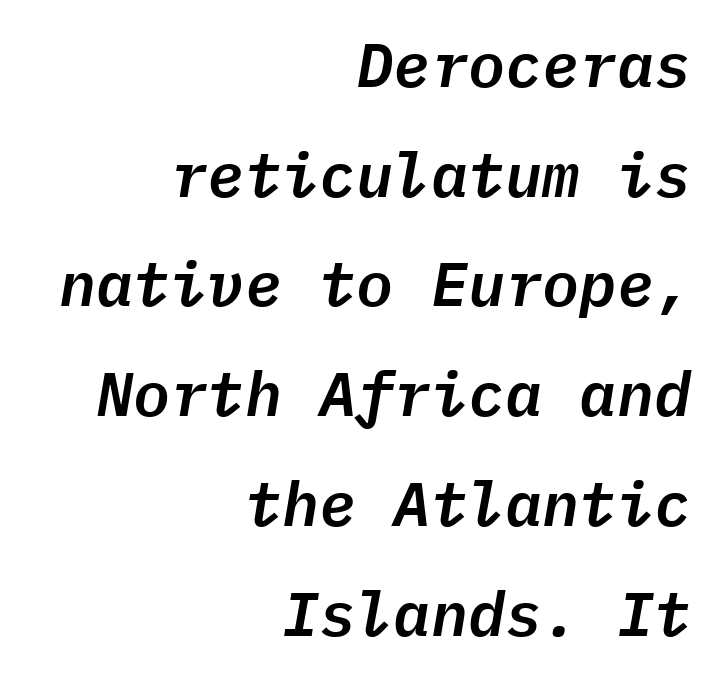
The passage shown is typed in a monospace face where columns stay perfectly aligned. Every character sits at an angle, as italics do. Only glyphs here, with clear space below each row. Students, note that the glyphs here touch the page at normal intervals. These lines stack with their right ends in a neat column.
